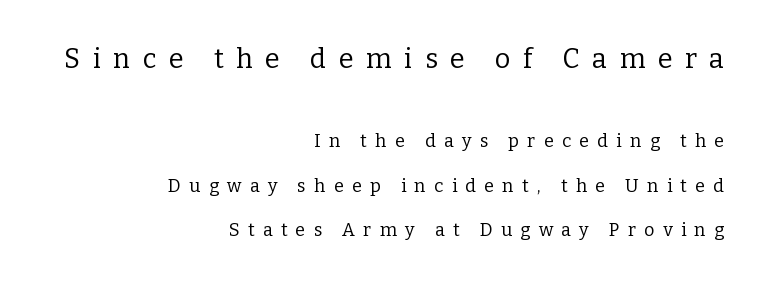
{"italic": "no", "bold": "no", "underline": "no", "align": "right", "line_spacing": "loose", "line_spacing_ratio": 2.47, "letter_spacing": "wide", "letter_spacing_em": 0.46, "larger_block": "first", "size_ratio": 1.5, "glyph_px": 27}
